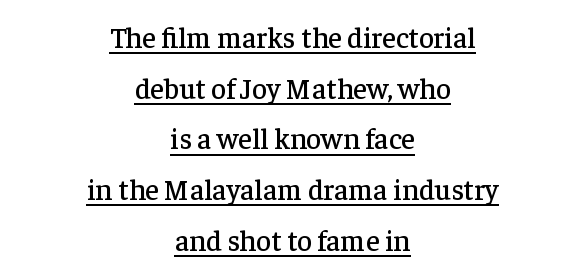
Q: Is the text italic (slanted)? A: No, it is upright.
Q: Is the typeface a serif or a sans-serif typeface? A: Serif.
Q: Is the text underlined? A: Yes.
Q: How is the paragraph aligned? A: Centered.
Q: Is the spacing between letters normal or unusually wide? A: Normal.
Q: Width (condensed, normal, or wide)? A: Normal.
Q: Stroke contrast? A: Low.
Q: x-height? A: Medium.
Q: Monospaced? A: No.
